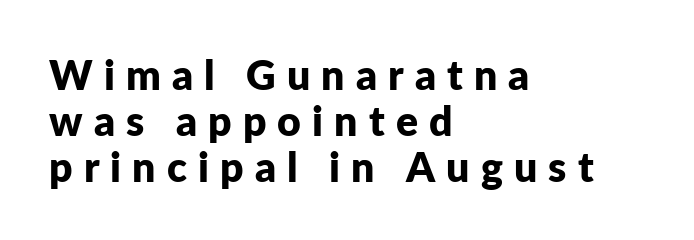
Q: Is the text bold? A: Yes.
Q: Is the text italic (slanted)? A: No, it is upright.
Q: Is the typeface a serif or a sans-serif typeface? A: Sans-serif.
Q: Is the text underlined? A: No.
Q: How is the paragraph aligned? A: Left-aligned.
Q: Is the spacing between letters normal or unusually wide? A: Unusually wide.
Q: Is the spacing between lines tight, normal or loose? A: Tight.
Q: Width (condensed, normal, or wide)? A: Normal.
Q: Stroke contrast? A: Low.
Q: x-height? A: Medium.
Q: Monospaced? A: No.
